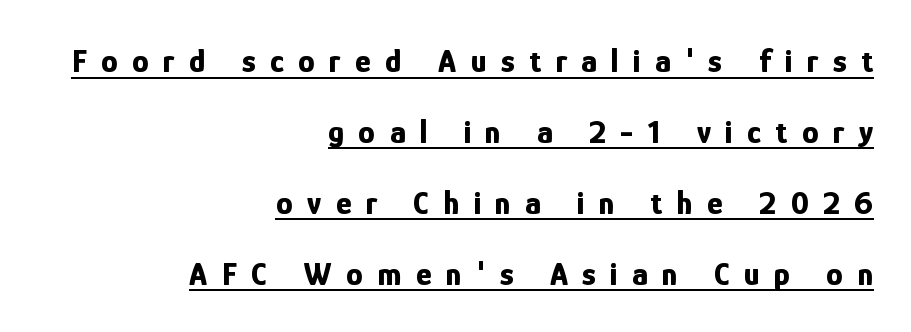
{"serif": "no", "italic": "no", "bold": "yes", "weight": "bold", "width": "condensed", "stroke_contrast": "low", "x_height": "medium", "monospaced": "no", "underline": "yes", "align": "right", "line_spacing": "loose", "line_spacing_ratio": 2.15, "letter_spacing": "wide", "letter_spacing_em": 0.44, "glyph_px": 33}
